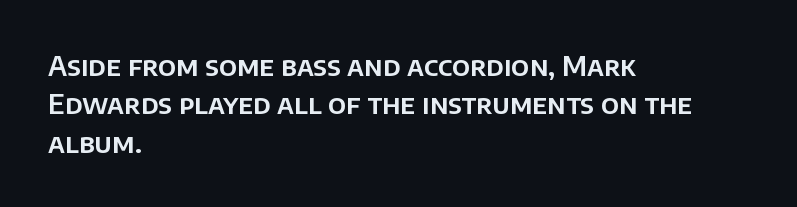
{"italic": "no", "underline": "no", "align": "left", "line_spacing": "normal", "line_spacing_ratio": 1.42, "letter_spacing": "normal", "letter_spacing_em": 0.0, "glyph_px": 27}
